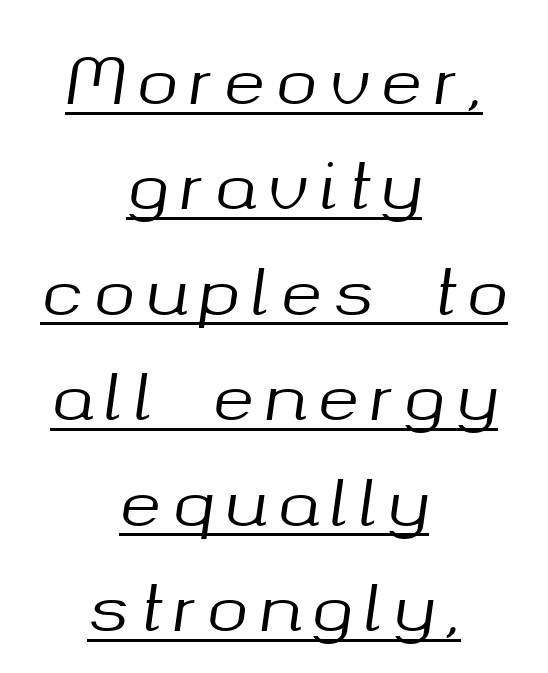
Caption: multi-line text, centered on the measure. The passage shown is typed in a proportional face where columns would drift. Normally led — the rows are evenly, conventionally spaced. What decoration does the sample have? An underline. Slant detected: the letters are inclined.
